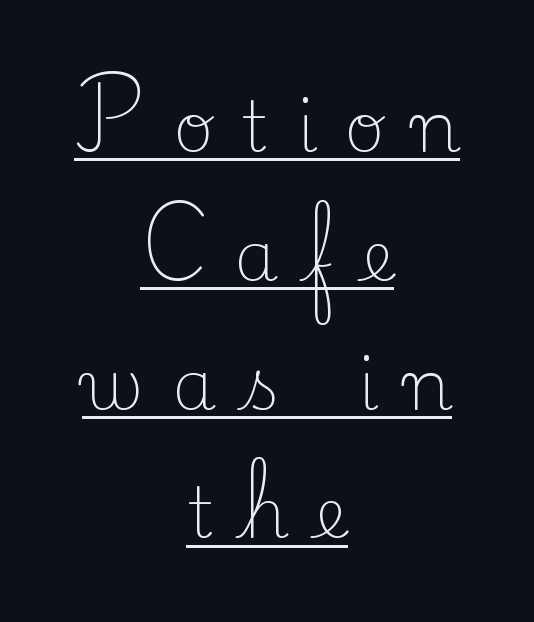
The image shows 70 px light serif type, upright; set centered, line spacing 1.84x, unusually wide letter spacing (+0.39 em), underlined; low stroke contrast and a small x-height.
